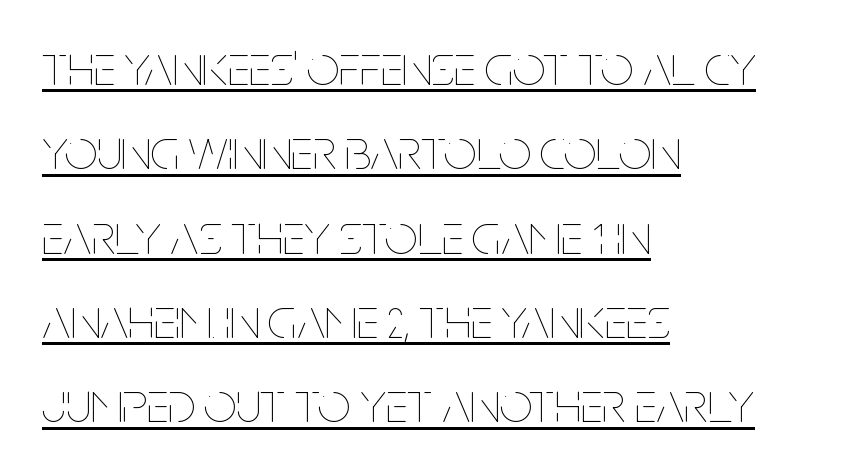
{"italic": "no", "bold": "no", "weight": "thin", "width": "condensed", "stroke_contrast": "low", "x_height": "large", "monospaced": "no", "underline": "yes", "align": "left", "line_spacing": "normal", "line_spacing_ratio": 1.48, "letter_spacing": "normal", "letter_spacing_em": 0.0, "glyph_px": 57}
